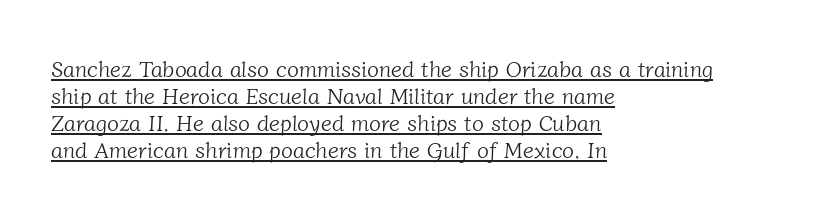
{"bold": "no", "underline": "yes", "align": "left", "line_spacing_ratio": 1.23, "letter_spacing": "normal", "letter_spacing_em": 0.0, "glyph_px": 22}
